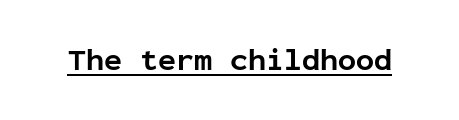
The image shows 30 px bold sans-serif type, upright, monospaced; set normal letter spacing, underlined; low stroke contrast and a medium x-height.
